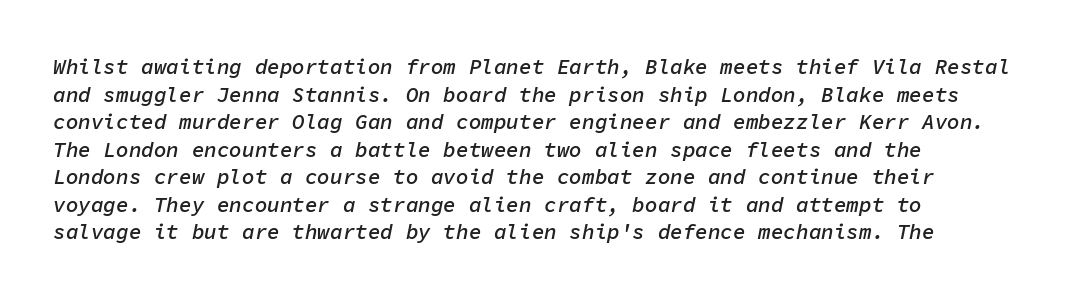
{"italic": "yes", "lean": "right", "slant_degrees": 11, "bold": "semi", "underline": "no", "line_spacing": "normal", "line_spacing_ratio": 1.31, "letter_spacing": "normal", "letter_spacing_em": 0.0, "glyph_px": 21}
